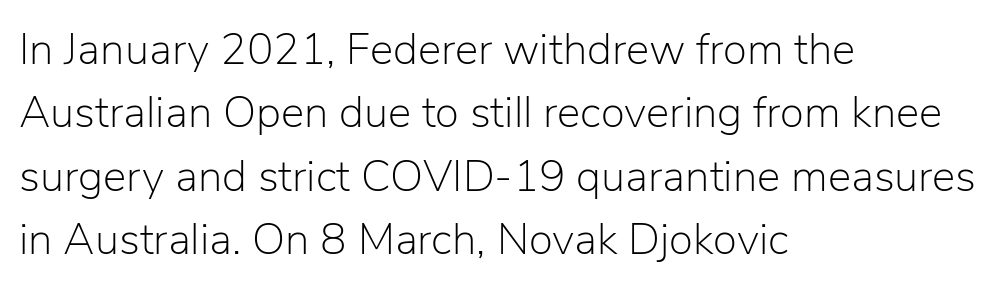
The image shows 44 px light sans-serif type, upright; set left-aligned, normal line spacing (1.44x), normal letter spacing, not underlined; low stroke contrast and a medium x-height.
